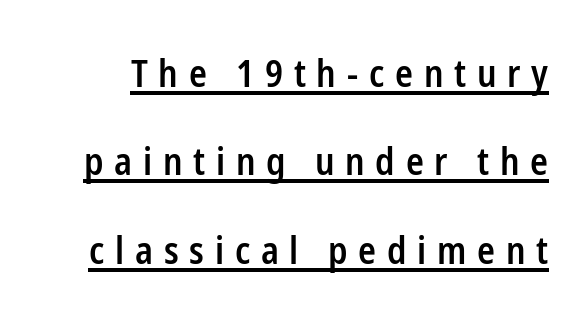
{"serif": "no", "italic": "no", "bold": "semi", "weight": "semibold", "width": "condensed", "stroke_contrast": "low", "x_height": "medium", "monospaced": "no", "underline": "yes", "line_spacing": "loose", "line_spacing_ratio": 2.39, "letter_spacing": "wide", "letter_spacing_em": 0.29, "glyph_px": 37}
